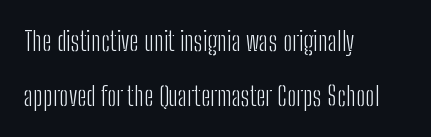
Stems and bowls with no extra thickness — not bold. Notice how the stems are strictly vertical — no italics here. What's the leading like? Stretched, with rows far apart. Letters rest on an invisible, unmarked baseline. In CSS terms this would be text-align: left. Compared with typical body copy, the letter spacing here is the same.
